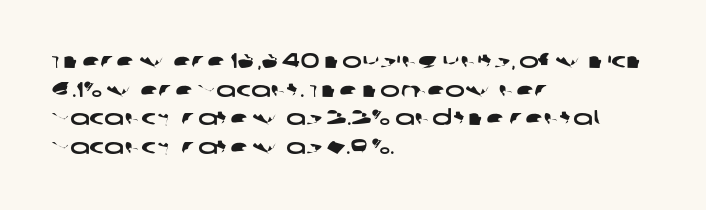
The image shows 21 px text type; set left-aligned, normal line spacing (1.36x), normal letter spacing, not underlined.
